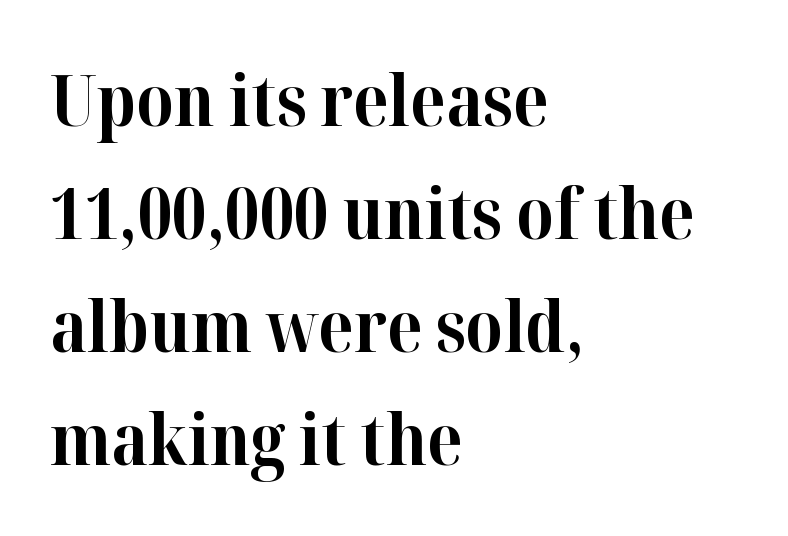
{"serif": "yes", "italic": "no", "bold": "yes", "weight": "bold", "width": "normal", "stroke_contrast": "high", "x_height": "medium", "monospaced": "no", "underline": "no", "align": "left", "line_spacing": "normal", "line_spacing_ratio": 1.59, "letter_spacing": "normal", "letter_spacing_em": 0.0, "glyph_px": 71}
